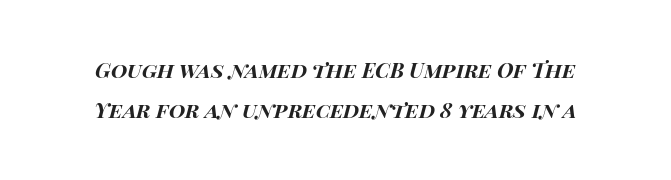
Q: Is the text bold? A: Yes.
Q: Is the text italic (slanted)? A: Yes, it leans right by about 15 degrees.
Q: Is the text underlined? A: No.
Q: Is the spacing between letters normal or unusually wide? A: Normal.
Q: Is the spacing between lines tight, normal or loose? A: Loose.
